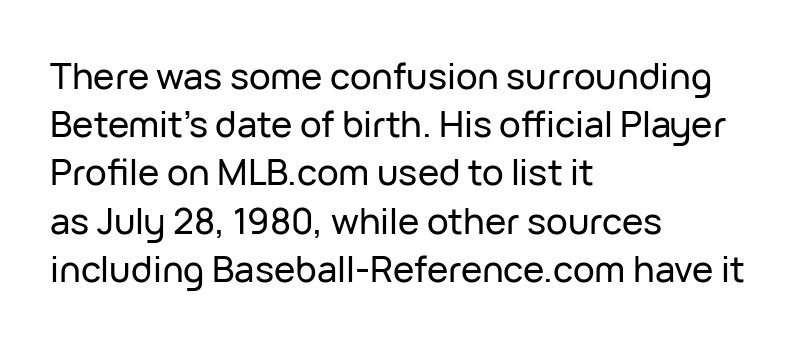
The image shows 36 px sans-serif type, upright; set left-aligned, normal line spacing (1.34x), normal letter spacing, not underlined; low stroke contrast and a medium x-height.
